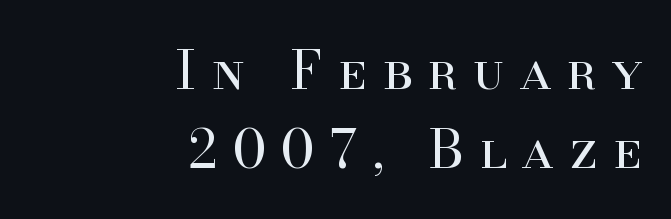
The image shows 53 px regular-weight serif type, upright; set right-aligned, normal line spacing (1.49x), unusually wide letter spacing (+0.3 em), not underlined; high stroke contrast and a small x-height.
